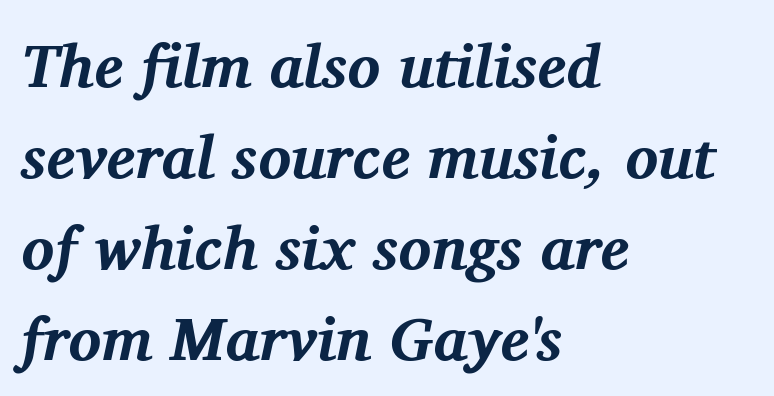
The space directly below the letters is spotless. If you drew a line through each stem, it would be angled. Spacing verdict: proportional, widths tailored to each character. The gaps between neighbouring characters are ordinary and unremarkable. Heavy, bold letterforms.
